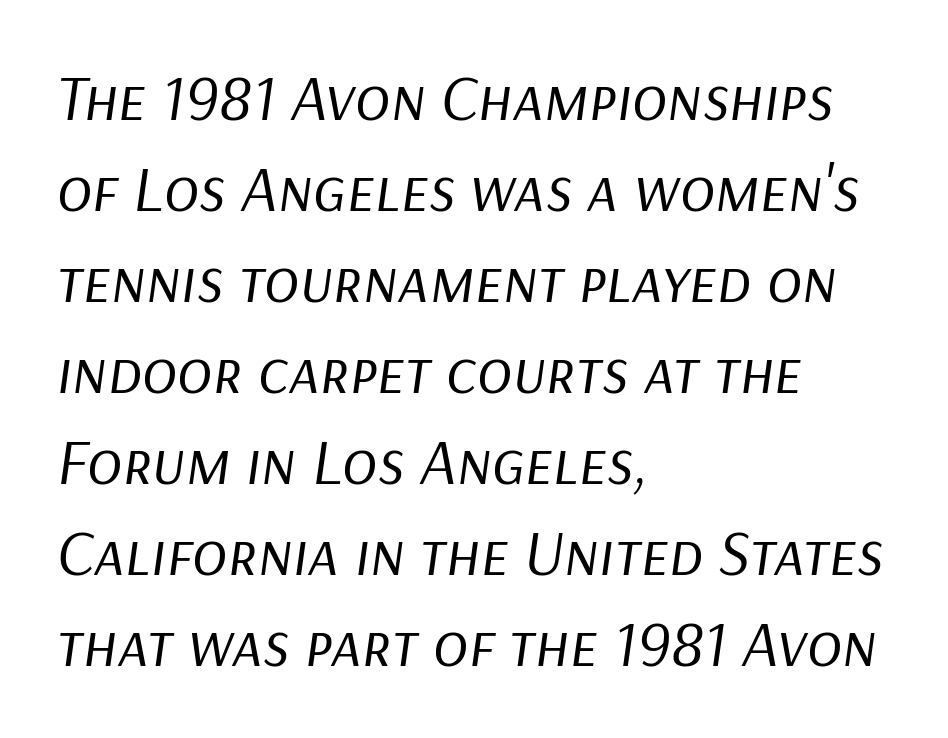
{"italic": "yes", "lean": "right", "slant_degrees": 9, "bold": "no", "weight": "regular", "width": "normal", "stroke_contrast": "low", "x_height": "medium", "monospaced": "no", "underline": "no", "align": "left", "line_spacing": "normal", "line_spacing_ratio": 1.4, "letter_spacing": "normal", "letter_spacing_em": 0.0, "glyph_px": 65}
